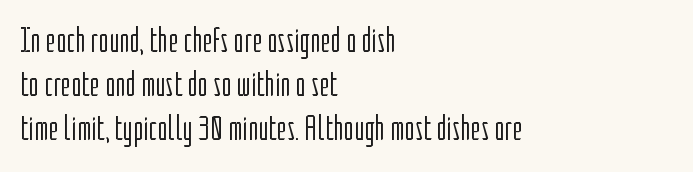
Q: Is the text bold? A: No.
Q: Is the text italic (slanted)? A: No, it is upright.
Q: Is the typeface a serif or a sans-serif typeface? A: Sans-serif.
Q: Is the text underlined? A: No.
Q: How is the paragraph aligned? A: Left-aligned.
Q: Is the spacing between letters normal or unusually wide? A: Normal.
Q: Is the spacing between lines tight, normal or loose? A: Normal.
Q: Width (condensed, normal, or wide)? A: Condensed.
Q: Stroke contrast? A: Low.
Q: x-height? A: Medium.
Q: Monospaced? A: No.
